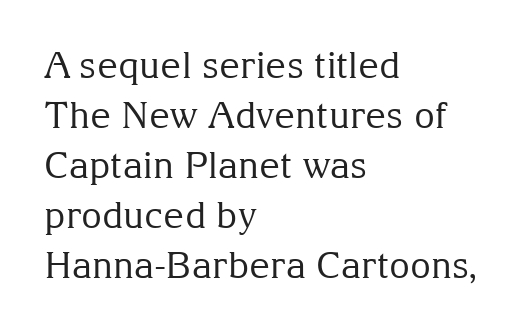
The image shows 36 px regular-weight serif type, upright; set left-aligned, normal line spacing (1.39x), normal letter spacing, not underlined; medium stroke contrast and a medium x-height.
